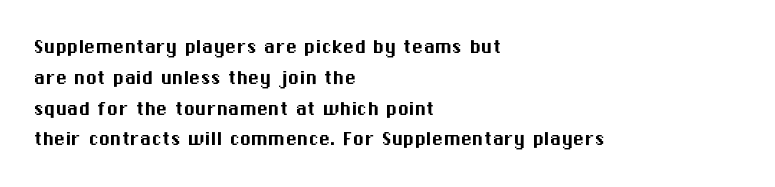
Q: Is the text italic (slanted)? A: No, it is upright.
Q: Is the text underlined? A: No.
Q: How is the paragraph aligned? A: Left-aligned.
Q: Is the spacing between letters normal or unusually wide? A: Normal.
Q: Is the spacing between lines tight, normal or loose? A: Normal.
